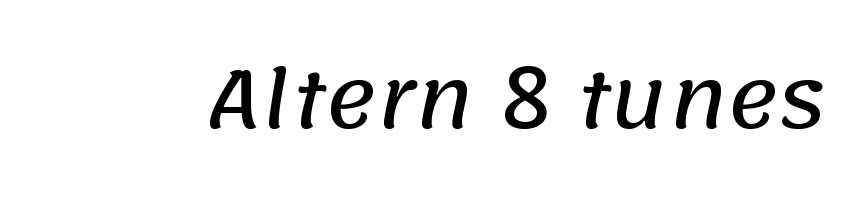
The image shows 78 px sans-serif type; set normal letter spacing, not underlined; low stroke contrast and a large x-height.
